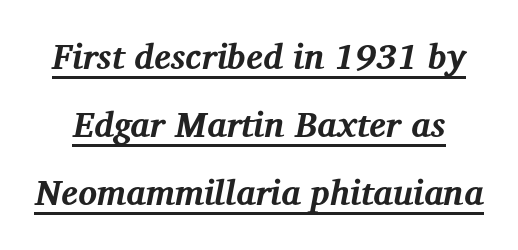
The image shows 35 px bold serif type, italic (leaning right); set loose line spacing (1.95x), normal letter spacing, underlined; medium stroke contrast and a medium x-height.
